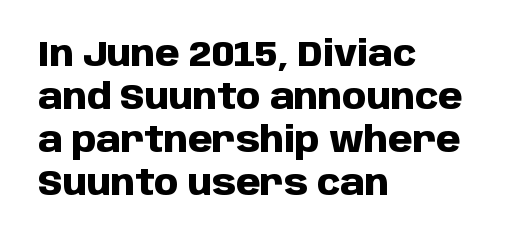
Q: Is the text bold? A: Yes.
Q: Is the text italic (slanted)? A: No, it is upright.
Q: Is the typeface a serif or a sans-serif typeface? A: Sans-serif.
Q: Is the text underlined? A: No.
Q: How is the paragraph aligned? A: Left-aligned.
Q: Is the spacing between letters normal or unusually wide? A: Normal.
Q: Width (condensed, normal, or wide)? A: Normal.
Q: Stroke contrast? A: Low.
Q: x-height? A: Large.
Q: Monospaced? A: No.
